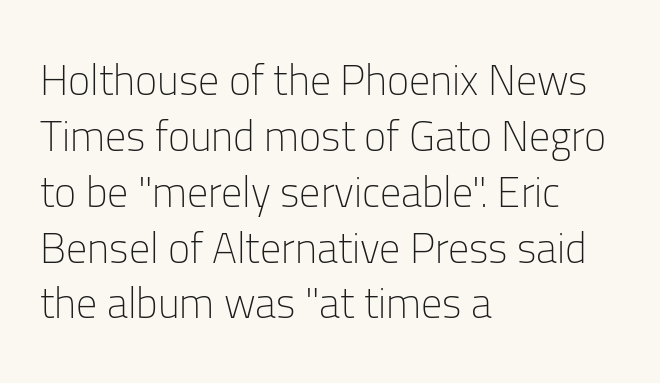
The image shows 42 px light sans-serif type, upright; set left-aligned, normal line spacing (1.33x), normal letter spacing, not underlined; low stroke contrast and a medium x-height.
